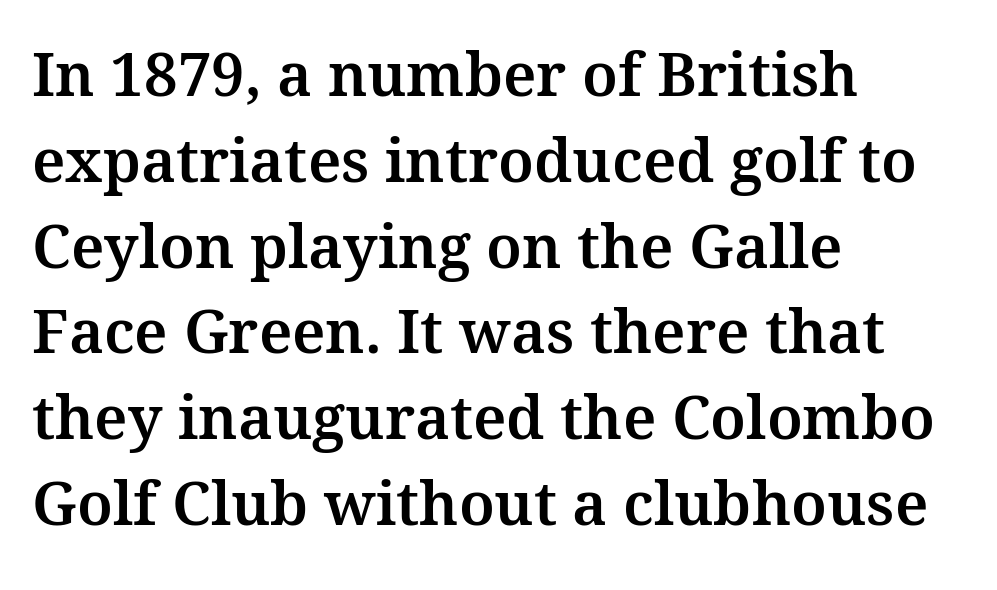
{"serif": "yes", "italic": "no", "width": "normal", "stroke_contrast": "medium", "x_height": "medium", "monospaced": "no", "underline": "no", "align": "left", "line_spacing": "normal", "line_spacing_ratio": 1.43, "letter_spacing": "normal", "letter_spacing_em": 0.0, "glyph_px": 60}
